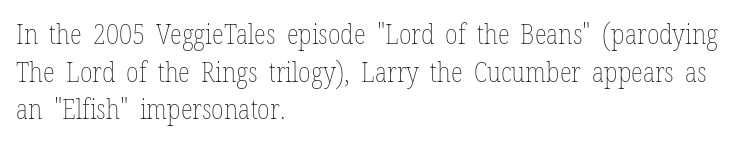
The area under the type is left untouched. Each word holds together tightly as a unit, with standard inter-letter gaps. On a weight scale, this lands at 450 or below. You could not count columns in this text — the font is proportionally spaced. Nope, not italic — everything's standing straight. The lines sit at an ordinary, default distance from one another.
